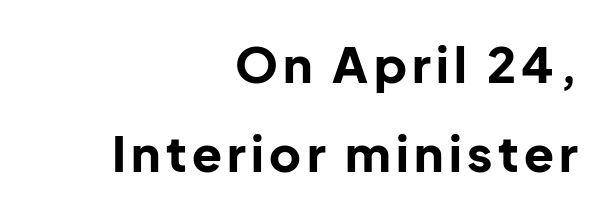
Q: Is the text bold? A: Yes.
Q: Is the text italic (slanted)? A: No, it is upright.
Q: Is the typeface a serif or a sans-serif typeface? A: Sans-serif.
Q: Is the text underlined? A: No.
Q: How is the paragraph aligned? A: Right-aligned.
Q: Width (condensed, normal, or wide)? A: Normal.
Q: Stroke contrast? A: Low.
Q: x-height? A: Medium.
Q: Monospaced? A: No.
